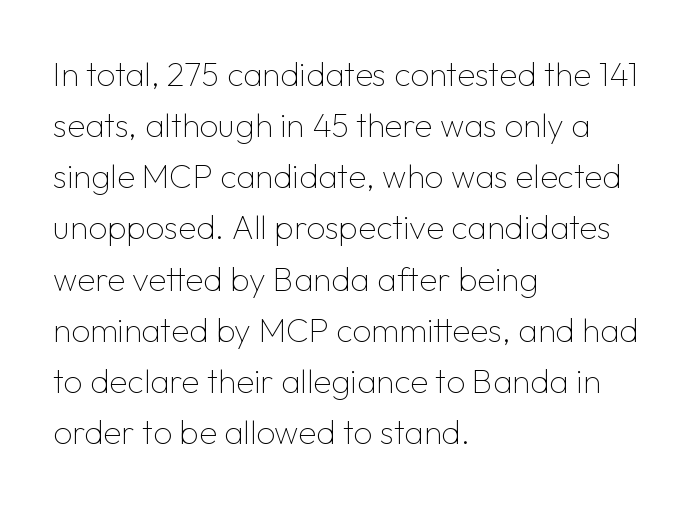
{"serif": "no", "italic": "no", "bold": "no", "weight": "thin", "width": "normal", "stroke_contrast": "low", "x_height": "medium", "monospaced": "no", "underline": "no", "align": "left", "line_spacing": "normal", "line_spacing_ratio": 1.55, "letter_spacing": "normal", "letter_spacing_em": 0.0, "glyph_px": 33}
